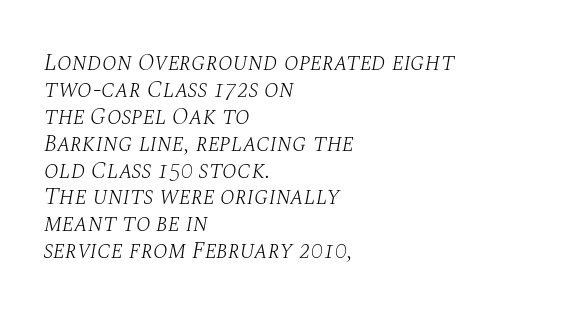
The image shows 24 px text type, italic (leaning right); set left-aligned, tight line spacing (1.12x), normal letter spacing, not underlined.
